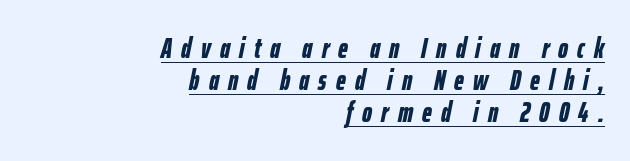
A full-strength bold gives these letters their thick strokes. This sample trades vertical openness for compactness between lines. The type is letterspaced generously, with wide tracking. Character widths vary here, with narrow letters taking less room than wide ones. The text carries the slant typical of an italic or oblique font.
